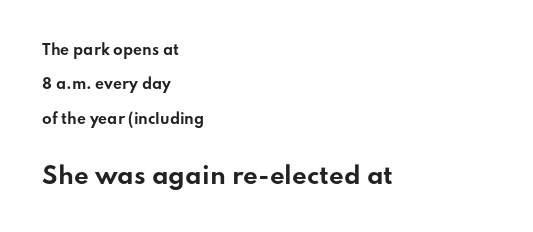
The image shows 23 px bold type, upright; set left-aligned, loose line spacing (2.46x), normal letter spacing, not underlined; the second (bottom) block is 1.64x larger.
